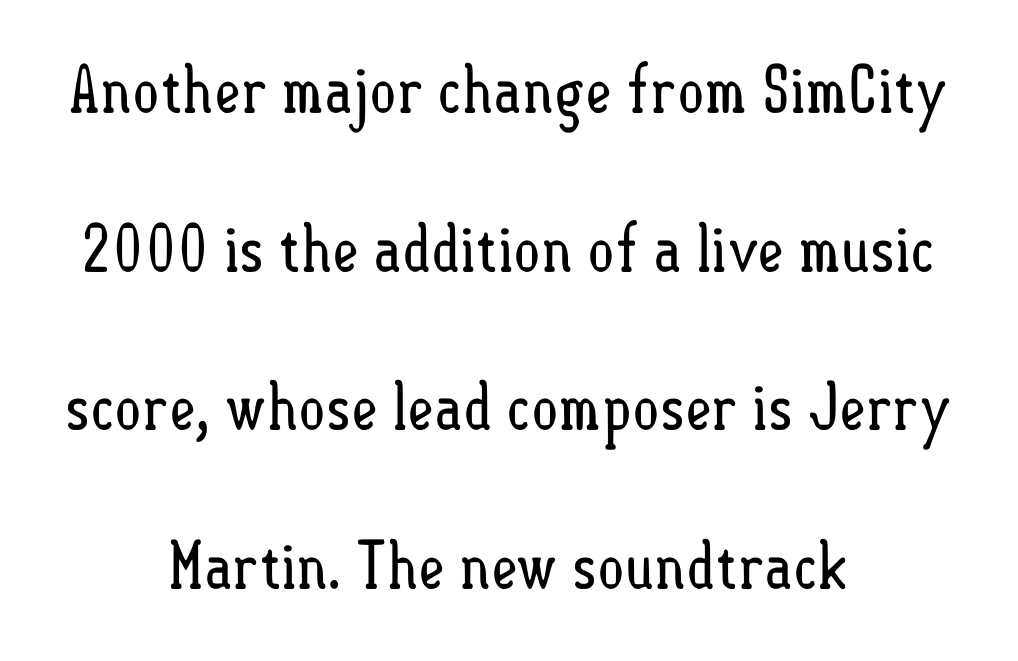
This is not heavy type; no bold has been used. Proportional: the letters do not fall into vertical columns. Tall strokes in this sample are plumb rather than angled. The lines are spread far apart with generous leading. Standard letterfit; no display-style spreading of the glyphs.
